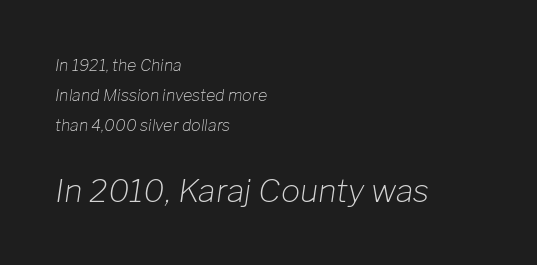
The face used here is proportionally spaced, like ordinary book or web type. Notice how the stems are inclined rather than vertical — that's the hallmark of italics. If you drew a ruler down the left edge, every line would touch it. Descender tails drop into unmarked territory. The horizontal fit of the characters is conventional and even.
